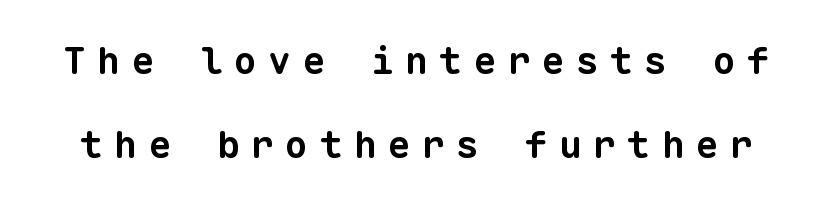
These lines have a slow, spaced-out rhythm from letter to letter. Plain, unruled lines of type. The rendering uses typewriter-style spacing with identical character cells. Successive baselines arrive slowly, with a big drop between each. Look at the bottom of the vertical strokes: they stop flat, with no serifs.
